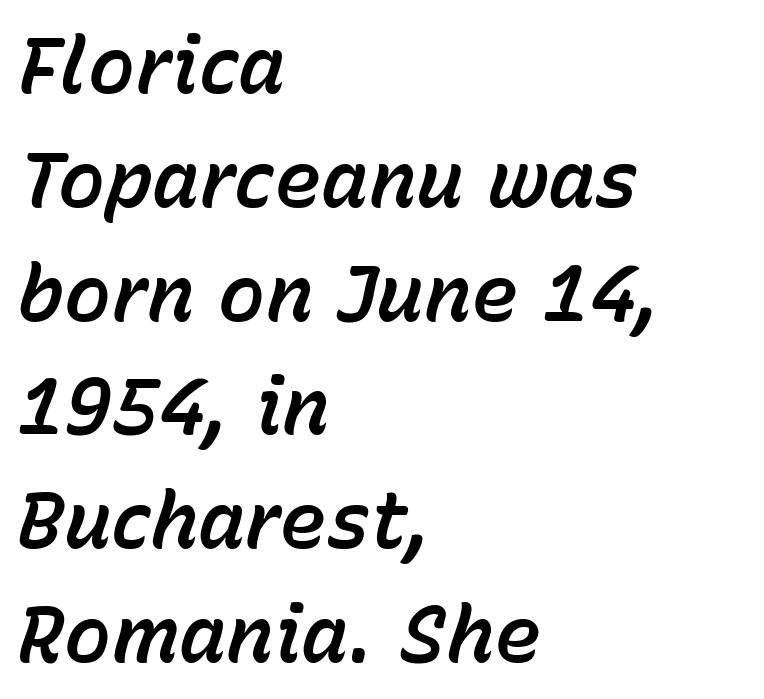
{"italic": "yes", "lean": "right", "slant_degrees": 15, "width": "normal", "stroke_contrast": "low", "x_height": "medium", "monospaced": "no", "underline": "no", "align": "left", "line_spacing": "normal", "line_spacing_ratio": 1.44, "letter_spacing": "normal", "letter_spacing_em": 0.0, "glyph_px": 79}
